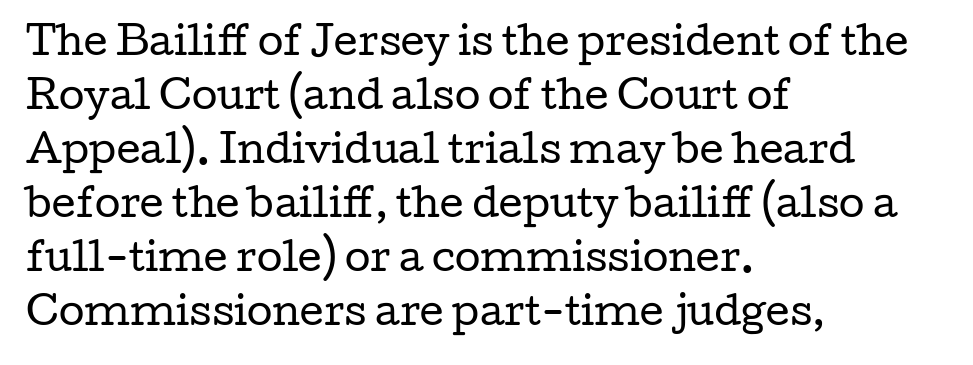
Decoration check: the copy has no underline. Compared with typical paragraphs, the rows here are spaced about the same. Counters stay open thanks to moderate or lighter strokes. This sample uses a serif face. Designer's note — italics off, roman on. The passage is arranged the way most books set body copy — flush left.
